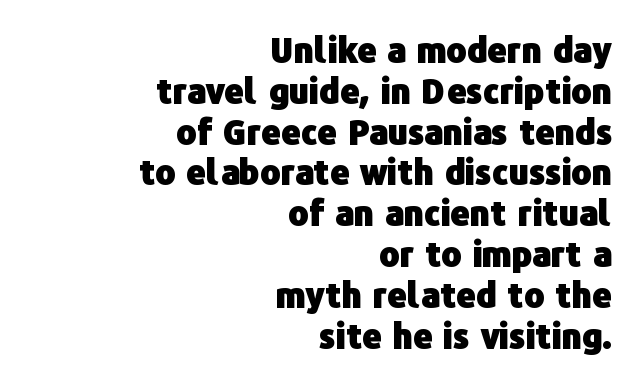
Q: Is the text bold? A: Yes.
Q: Is the text italic (slanted)? A: No, it is upright.
Q: Is the typeface a serif or a sans-serif typeface? A: Sans-serif.
Q: Is the text underlined? A: No.
Q: How is the paragraph aligned? A: Right-aligned.
Q: Is the spacing between letters normal or unusually wide? A: Normal.
Q: Width (condensed, normal, or wide)? A: Normal.
Q: Stroke contrast? A: Low.
Q: x-height? A: Medium.
Q: Monospaced? A: No.
